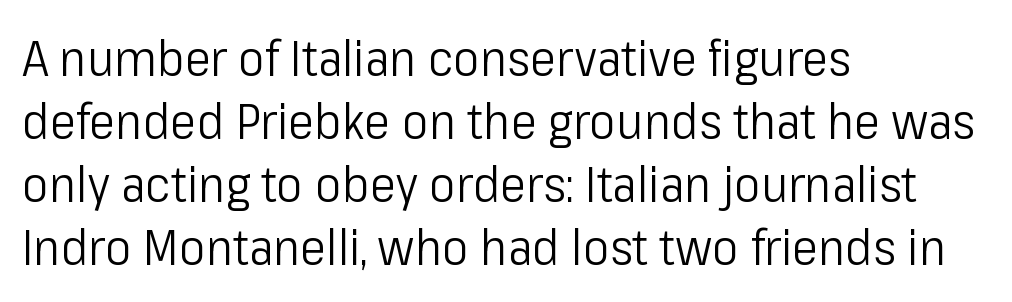
Q: Is the text bold? A: No.
Q: Is the text italic (slanted)? A: No, it is upright.
Q: Is the typeface a serif or a sans-serif typeface? A: Sans-serif.
Q: Is the text underlined? A: No.
Q: How is the paragraph aligned? A: Left-aligned.
Q: Is the spacing between letters normal or unusually wide? A: Normal.
Q: Is the spacing between lines tight, normal or loose? A: Normal.
Q: Width (condensed, normal, or wide)? A: Condensed.
Q: Stroke contrast? A: Low.
Q: x-height? A: Medium.
Q: Monospaced? A: No.
